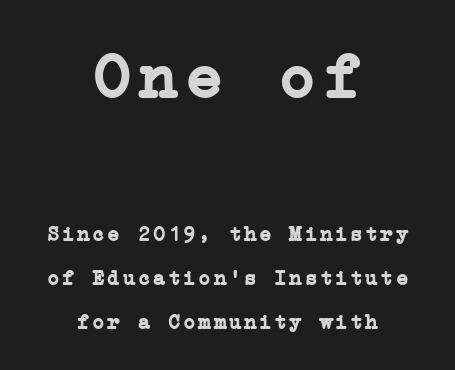
A student would call this center alignment; a typographer would say set centered. The leading is generous, giving the passage an open texture. I'd describe the lettering as bold — thick and assertive. Larger block? The one above; the one below is distinctly smaller. Little horizontal feet cap the strokes, marking this as serif type.
